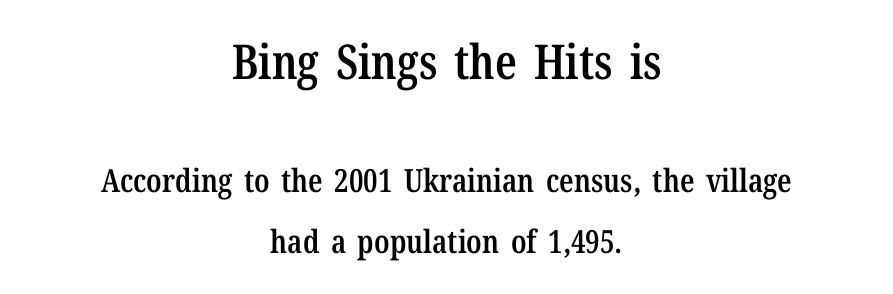
{"serif": "yes", "italic": "no", "bold": "semi", "weight": "semibold", "width": "condensed", "stroke_contrast": "low", "x_height": "medium", "monospaced": "no", "underline": "no", "align": "center", "line_spacing_ratio": 1.89, "letter_spacing": "normal", "letter_spacing_em": 0.0, "larger_block": "first", "size_ratio": 1.5, "glyph_px": 48}
